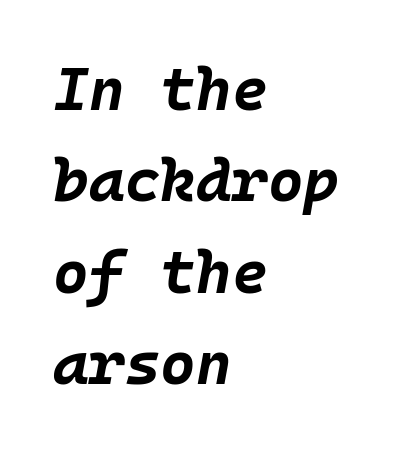
Characters follow at the spacing the type designer built in. Each letter, wide or thin by design, is forced into the same width here. Every character sits at an angle, as italics do. Nobody drew a line under any word here. Weight: bold.
